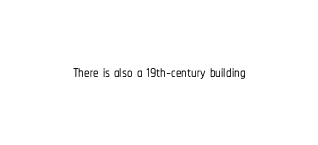
Tall strokes in this sample are plumb rather than angled. Short note: letters normally spaced. Lines of text with bare space underneath.
